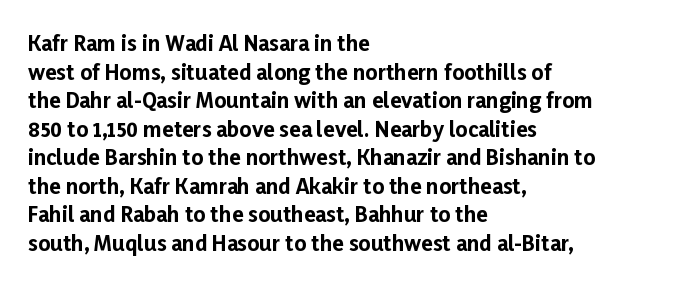
{"italic": "no", "bold": "yes", "underline": "no", "align": "left", "line_spacing": "normal", "line_spacing_ratio": 1.36, "letter_spacing": "normal", "letter_spacing_em": 0.0, "glyph_px": 21}
